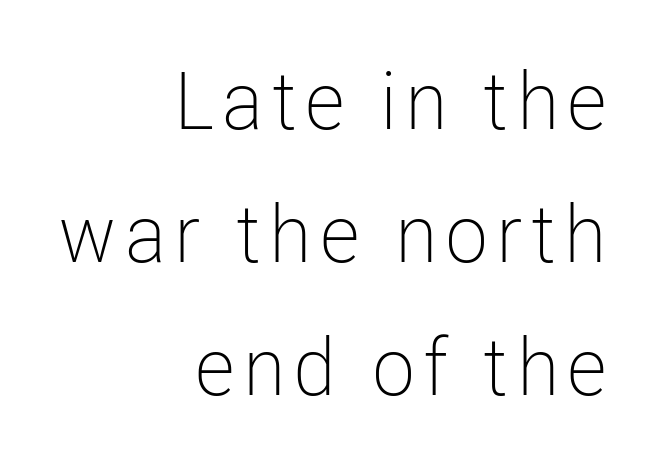
Q: Is the text bold? A: No.
Q: Is the text italic (slanted)? A: No, it is upright.
Q: Is the typeface a serif or a sans-serif typeface? A: Sans-serif.
Q: Is the text underlined? A: No.
Q: How is the paragraph aligned? A: Right-aligned.
Q: Is the spacing between lines tight, normal or loose? A: Normal.
Q: Width (condensed, normal, or wide)? A: Condensed.
Q: Stroke contrast? A: Low.
Q: x-height? A: Medium.
Q: Monospaced? A: No.
